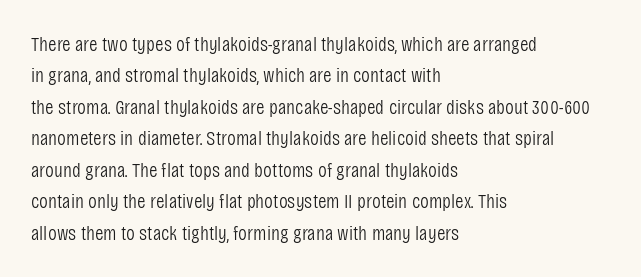
Each row of text sits above clean, open space. Italic? Not at all — the glyphs are vertical. Typeset ragged right — the left edge is the straight one. Each word holds together tightly as a unit, with standard inter-letter gaps. Interline gaps are of average width in this sample.
